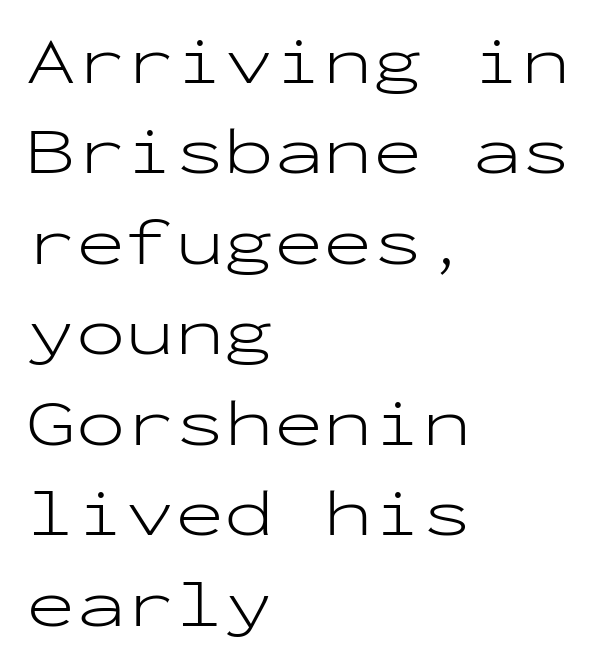
Q: Is the text bold? A: No.
Q: Is the text italic (slanted)? A: No, it is upright.
Q: Is the typeface a serif or a sans-serif typeface? A: Sans-serif.
Q: Is the text underlined? A: No.
Q: How is the paragraph aligned? A: Left-aligned.
Q: Is the spacing between letters normal or unusually wide? A: Normal.
Q: Is the spacing between lines tight, normal or loose? A: Normal.
Q: Width (condensed, normal, or wide)? A: Wide.
Q: Stroke contrast? A: Low.
Q: x-height? A: Medium.
Q: Monospaced? A: Yes.
